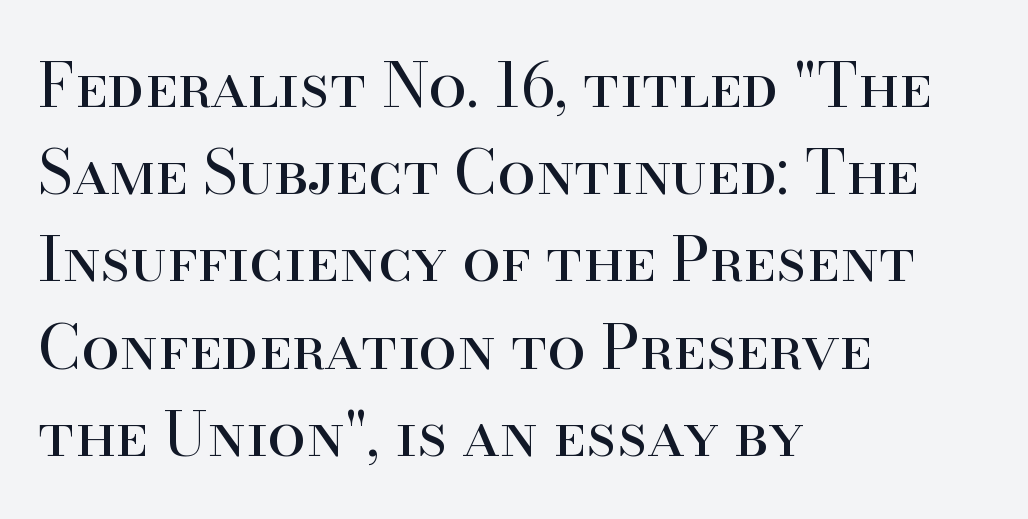
The image shows 61 px regular-weight serif type, upright; set left-aligned, normal line spacing (1.43x), normal letter spacing, not underlined; high stroke contrast and a small x-height.
